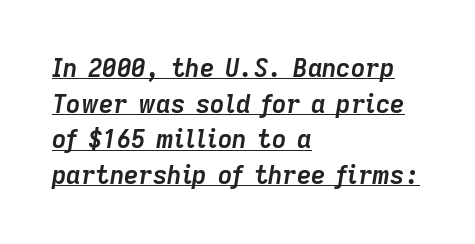
{"italic": "yes", "lean": "right", "slant_degrees": 9, "bold": "yes", "underline": "yes", "align": "left", "line_spacing": "normal", "line_spacing_ratio": 1.43, "letter_spacing": "normal", "letter_spacing_em": 0.0, "glyph_px": 25}
